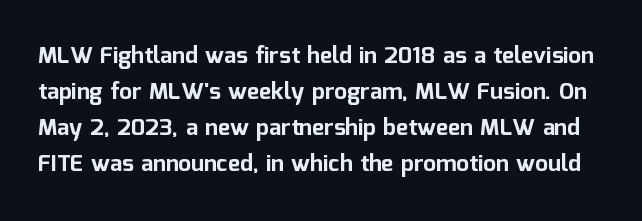
Q: Is the text bold? A: Yes.
Q: Is the text italic (slanted)? A: No, it is upright.
Q: Is the text underlined? A: No.
Q: Is the spacing between letters normal or unusually wide? A: Normal.
Q: Is the spacing between lines tight, normal or loose? A: Normal.
